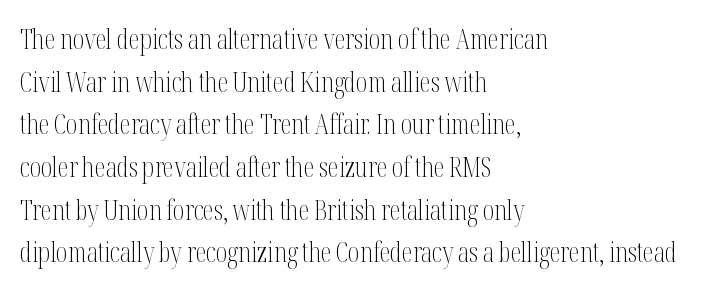
The image shows 27 px text type, upright; set left-aligned, normal line spacing (1.58x), normal letter spacing, not underlined.
